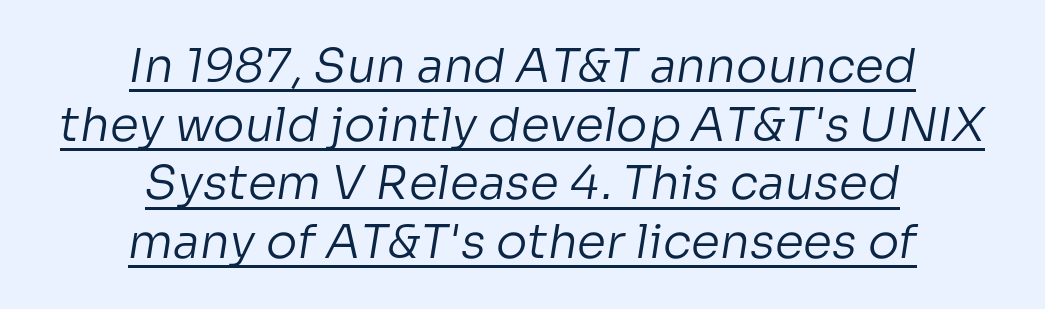
The image shows 47 px regular-weight sans-serif type; set centered, normal line spacing (1.25x), normal letter spacing, underlined; low stroke contrast and a medium x-height.
